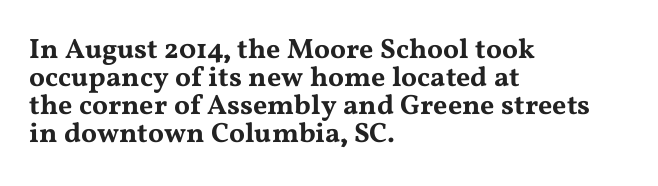
Words float on clear page, feet unadorned. Here the designer chose a conventional face with non-uniform glyph widths. All the whitespace from short lines collects on the right. Serif or sans? Serif — the stroke terminals have little feet. A typesetter would mark this as roman, not italic. One glance says dense: line gaps are narrower than usual.
